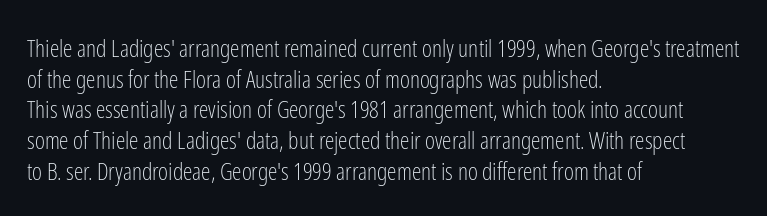
Is the type heavy? It reads as light-to-regular instead. Leftover space on each line is placed entirely after the last word. Characters follow at the spacing the type designer built in. The passage shown stacks its lines at a standard gap.
